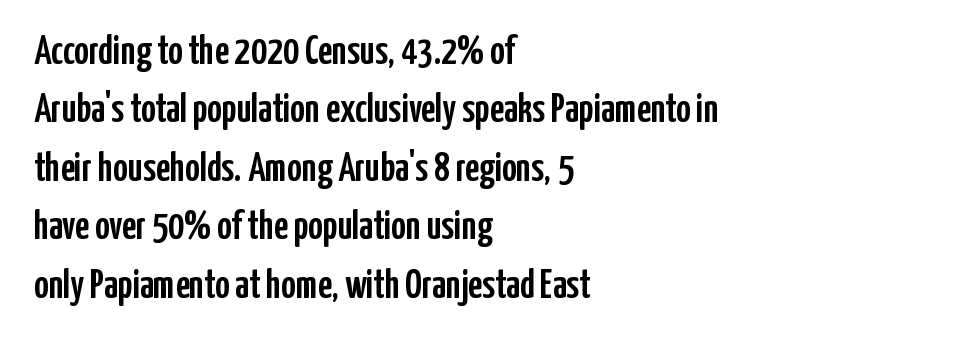
Looks like regular typesetting: each glyph gets only the width it needs. A normal amount of white space separates one row of letters from the next. This is roman type, the default non-slanted kind. Descender tails drop into unmarked territory.
